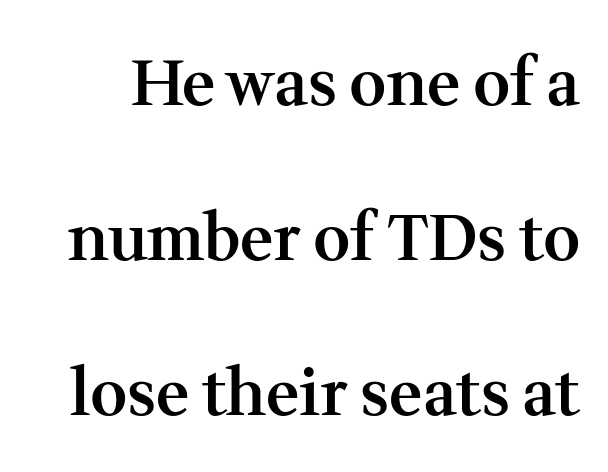
Q: Is the text bold? A: Semi-bold.
Q: Is the text italic (slanted)? A: No, it is upright.
Q: Is the typeface a serif or a sans-serif typeface? A: Serif.
Q: Is the text underlined? A: No.
Q: Is the spacing between letters normal or unusually wide? A: Normal.
Q: Is the spacing between lines tight, normal or loose? A: Loose.
Q: Width (condensed, normal, or wide)? A: Normal.
Q: Stroke contrast? A: Medium.
Q: x-height? A: Medium.
Q: Monospaced? A: No.
